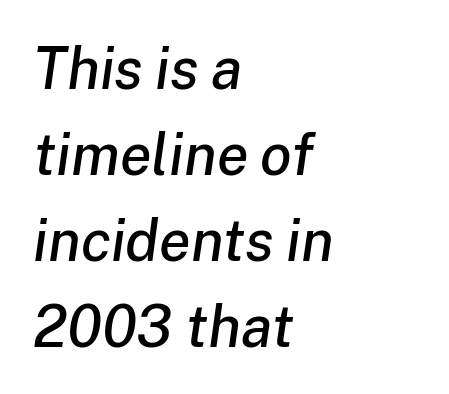
The image shows 58 px text type, italic (leaning right); set left-aligned, normal line spacing (1.48x), normal letter spacing, not underlined; low stroke contrast and a medium x-height.
